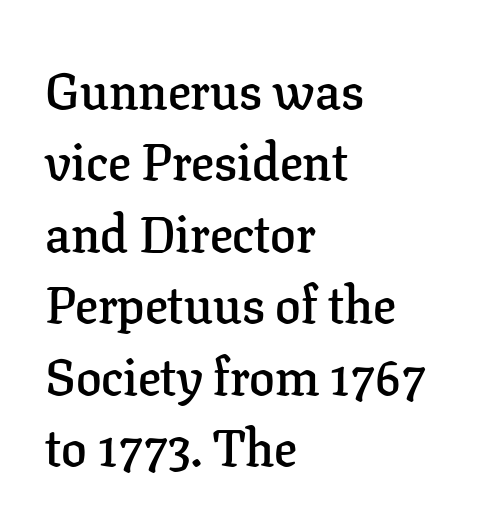
Character widths vary here, with narrow letters taking less room than wide ones. Casual observation: everything's shoved over to the left. Reading down the column, the eye jumps a familiar distance to each next line. A clean baseline with only descenders dipping below it. The tracking reads as untouched default to a designer's eye.
